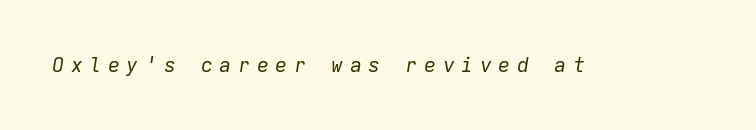
No heavy texture on the line: the type isn't bold. In terms of letterspacing, this is a distinctly airy, spread setting. A bare baseline throughout the passage. An italicized treatment has been applied to the whole sample.
